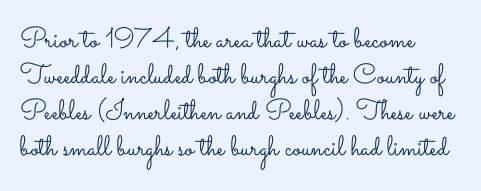
If you drew a ruler down the left edge, every line would touch it. These lines are rendered in a variable-pitch font. Is there much room between lines? A standard amount, neither cramped nor airy. Underlining? Definitely not there. Heft: none added — not bold.
